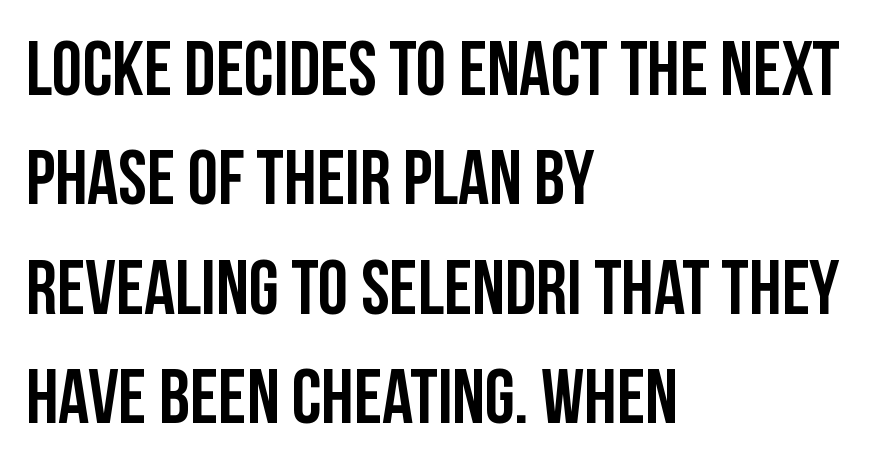
Unlike a traditional serif, this face leaves its strokes unadorned. Does the weight exceed regular? Yes, all the way to bold. This rendering leaves character spacing at its baseline value. Spacing verdict: proportional, widths tailored to each character. Layout note: lines flush left.
